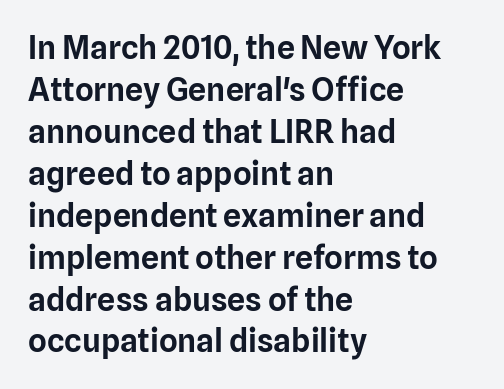
Q: Is the text italic (slanted)? A: No, it is upright.
Q: Is the typeface a serif or a sans-serif typeface? A: Sans-serif.
Q: Is the text underlined? A: No.
Q: How is the paragraph aligned? A: Left-aligned.
Q: Is the spacing between letters normal or unusually wide? A: Normal.
Q: Is the spacing between lines tight, normal or loose? A: Normal.
Q: Width (condensed, normal, or wide)? A: Normal.
Q: Stroke contrast? A: Low.
Q: x-height? A: Medium.
Q: Monospaced? A: No.
